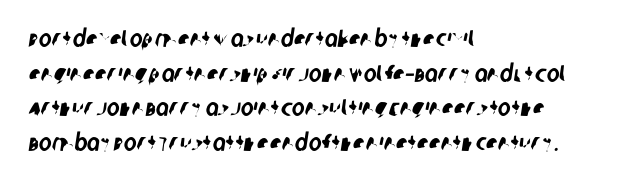
{"underline": "no", "align": "left", "line_spacing": "normal", "line_spacing_ratio": 1.44, "letter_spacing": "normal", "letter_spacing_em": 0.0, "glyph_px": 24}
